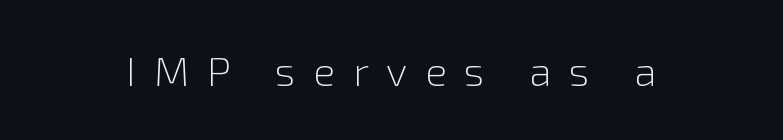
Q: Is the text bold? A: No.
Q: Is the text italic (slanted)? A: No, it is upright.
Q: Is the typeface a serif or a sans-serif typeface? A: Sans-serif.
Q: Is the text underlined? A: No.
Q: Is the spacing between letters normal or unusually wide? A: Unusually wide.
Q: Width (condensed, normal, or wide)? A: Normal.
Q: x-height? A: Medium.
Q: Monospaced? A: No.
